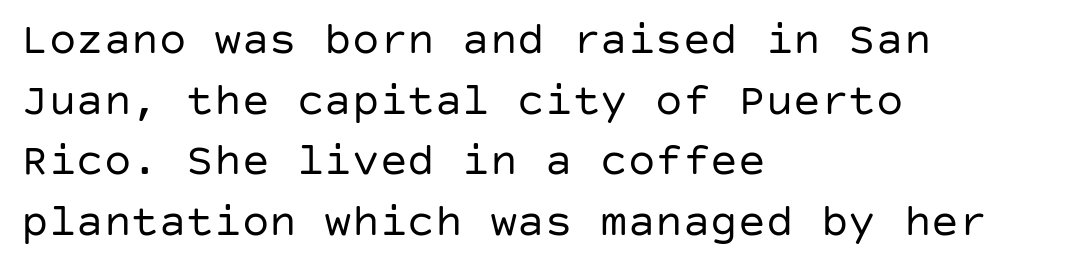
The letters carry no serifs — their stems end cleanly without finishing strokes. Between one letter and the next there's only the usual sliver of space. The strokes are not fattened; the text isn't bold. Vertically, the passage feels balanced, rows spaced as you'd expect. Ordinary non-slanted type is in use. Rule under the text: the space is simply empty.
